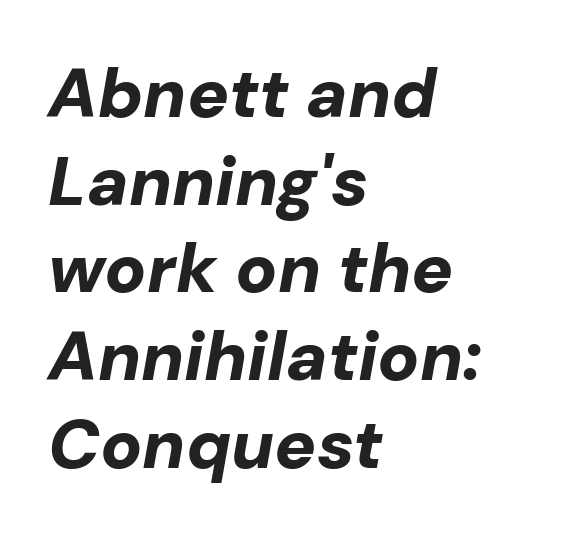
The image shows 69 px bold type, italic (leaning right); set left-aligned, normal line spacing (1.27x), normal letter spacing, not underlined; low stroke contrast and a medium x-height.
